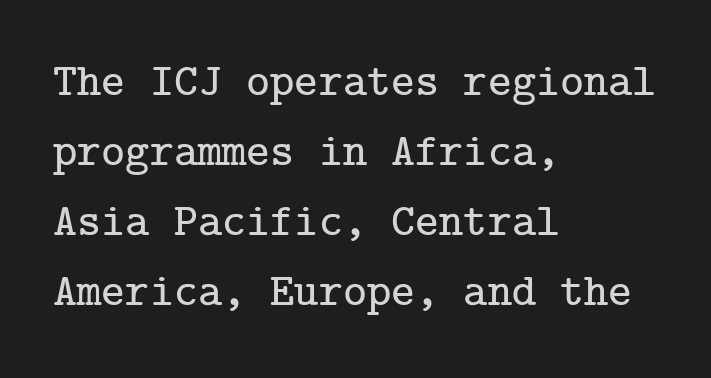
Q: Is the text italic (slanted)? A: No, it is upright.
Q: Is the typeface a serif or a sans-serif typeface? A: Serif.
Q: Is the text underlined? A: No.
Q: How is the paragraph aligned? A: Left-aligned.
Q: Is the spacing between letters normal or unusually wide? A: Normal.
Q: Is the spacing between lines tight, normal or loose? A: Normal.
Q: Width (condensed, normal, or wide)? A: Normal.
Q: Stroke contrast? A: Low.
Q: x-height? A: Medium.
